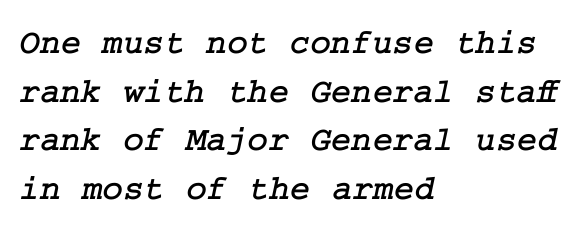
Q: Is the typeface a serif or a sans-serif typeface? A: Serif.
Q: Is the text underlined? A: No.
Q: How is the paragraph aligned? A: Left-aligned.
Q: Is the spacing between letters normal or unusually wide? A: Normal.
Q: Is the spacing between lines tight, normal or loose? A: Normal.
Q: Width (condensed, normal, or wide)? A: Normal.
Q: Stroke contrast? A: Low.
Q: x-height? A: Medium.
